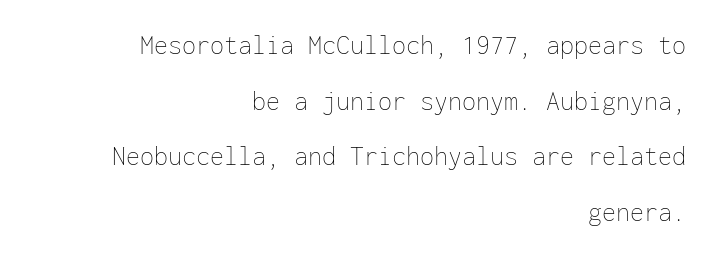
Q: Is the text bold? A: No.
Q: Is the text italic (slanted)? A: No, it is upright.
Q: Is the text underlined? A: No.
Q: How is the paragraph aligned? A: Right-aligned.
Q: Is the spacing between letters normal or unusually wide? A: Normal.
Q: Is the spacing between lines tight, normal or loose? A: Loose.
Q: Width (condensed, normal, or wide)? A: Normal.
Q: Stroke contrast? A: Low.
Q: x-height? A: Medium.
Q: Monospaced? A: Yes.
